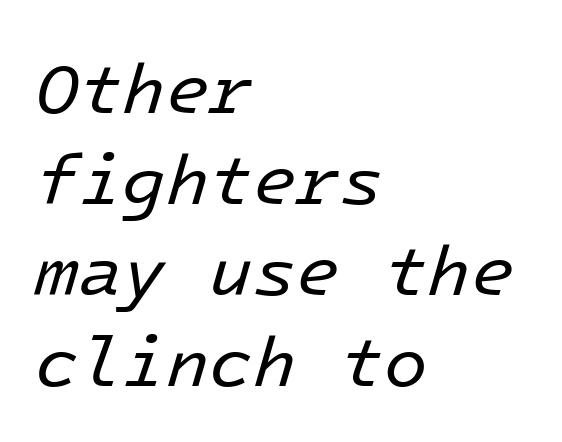
{"italic": "yes", "lean": "right", "slant_degrees": 16, "bold": "no", "weight": "regular", "width": "normal", "stroke_contrast": "low", "x_height": "medium", "underline": "no", "align": "left", "line_spacing": "normal", "line_spacing_ratio": 1.28, "letter_spacing": "normal", "letter_spacing_em": 0.0, "glyph_px": 71}
